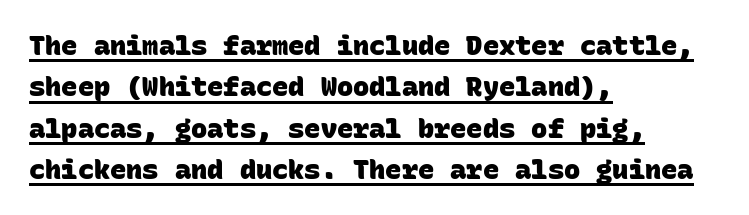
Q: Is the text bold? A: Yes.
Q: Is the text underlined? A: Yes.
Q: How is the paragraph aligned? A: Left-aligned.
Q: Is the spacing between letters normal or unusually wide? A: Normal.
Q: Is the spacing between lines tight, normal or loose? A: Normal.
